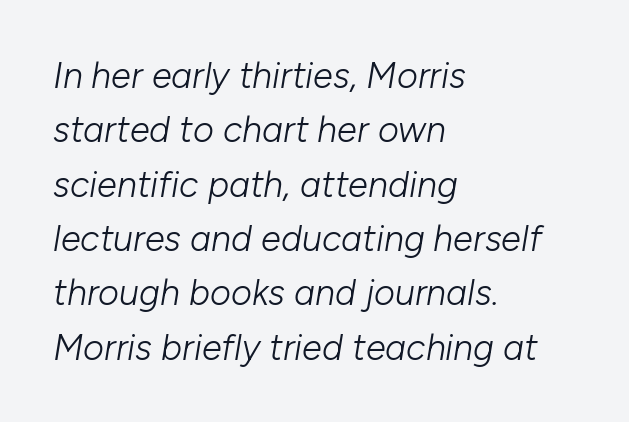
These lines are rendered in a variable-pitch font. Horizontal bands of white between lines are of average thickness. The passage shown leans; its letterforms are oblique. Line beginnings align vertically; line endings do not. Stroke mass is kept to a normal reading level or below. Underlining? Definitely not there.
